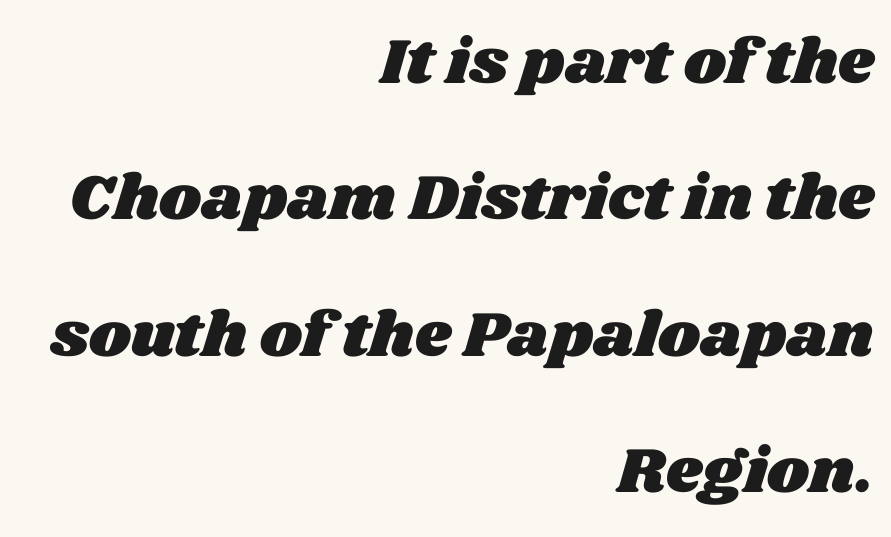
{"width": "wide", "stroke_contrast": "medium", "x_height": "large", "monospaced": "no", "underline": "no", "align": "right", "line_spacing": "loose", "line_spacing_ratio": 2.13, "letter_spacing": "normal", "letter_spacing_em": 0.0, "glyph_px": 64}
